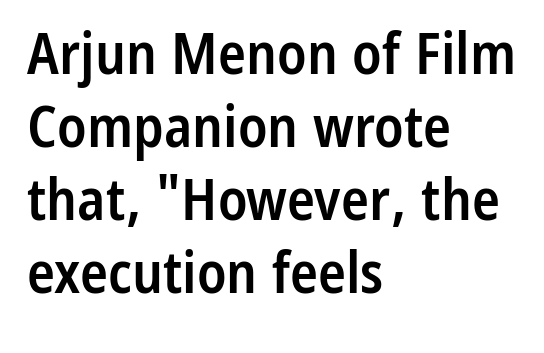
{"serif": "no", "italic": "no", "bold": "semi", "weight": "semibold", "width": "condensed", "stroke_contrast": "low", "x_height": "medium", "monospaced": "no", "underline": "no", "align": "left", "line_spacing": "normal", "line_spacing_ratio": 1.26, "letter_spacing": "normal", "letter_spacing_em": 0.0, "glyph_px": 58}
